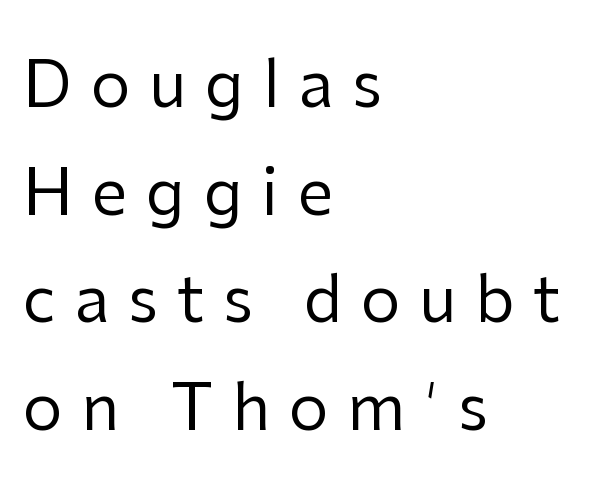
{"serif": "no", "italic": "no", "bold": "no", "weight": "regular", "width": "normal", "stroke_contrast": "low", "x_height": "medium", "monospaced": "no", "underline": "no", "align": "left", "line_spacing_ratio": 1.71, "letter_spacing": "wide", "letter_spacing_em": 0.3, "glyph_px": 63}
